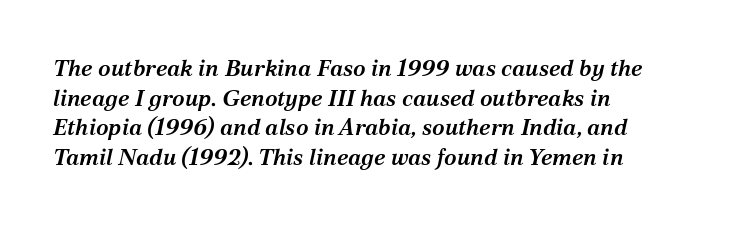
The image shows 23 px text type, italic (leaning right); set left-aligned, normal line spacing (1.29x), normal letter spacing, not underlined.
